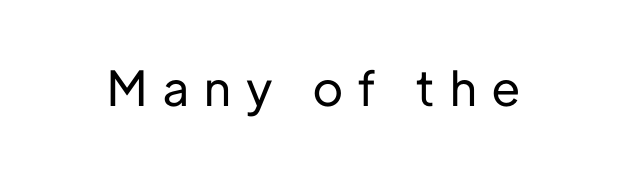
Q: Is the text italic (slanted)? A: No, it is upright.
Q: Is the typeface a serif or a sans-serif typeface? A: Sans-serif.
Q: Is the text underlined? A: No.
Q: Is the spacing between letters normal or unusually wide? A: Unusually wide.
Q: Width (condensed, normal, or wide)? A: Normal.
Q: Stroke contrast? A: Low.
Q: x-height? A: Medium.
Q: Monospaced? A: No.
